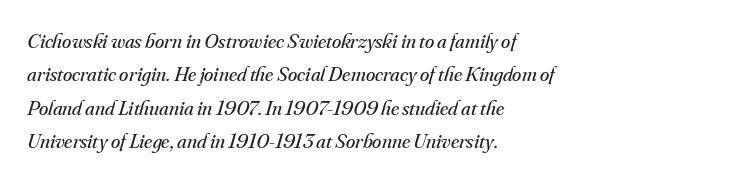
The axis of the letterforms is tilted away from vertical. The face used here is rendered with its standard letterfit. Whoever set this chose a conventional vertical rhythm. Reading down the block, your eye returns to a fixed left position each line. The baseline area is clear.
